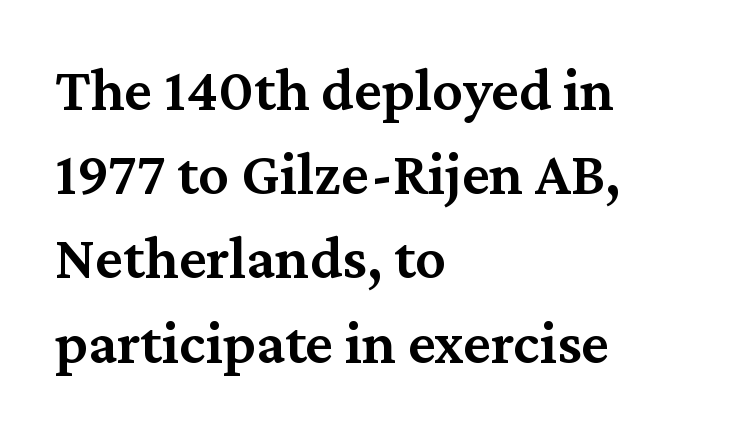
The image shows 61 px semibold serif type, upright; set left-aligned, normal line spacing (1.38x), normal letter spacing, not underlined; medium stroke contrast and a medium x-height.
